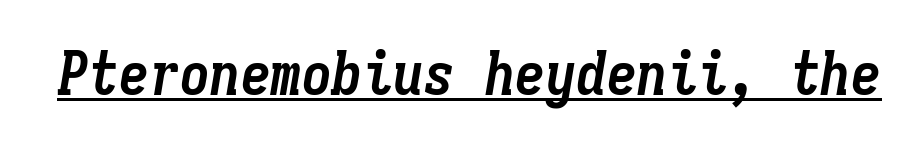
Q: Is the text bold? A: Yes.
Q: Is the text italic (slanted)? A: Yes, it leans right by about 9 degrees.
Q: Is the text underlined? A: Yes.
Q: Is the spacing between letters normal or unusually wide? A: Normal.
Q: Width (condensed, normal, or wide)? A: Condensed.
Q: Stroke contrast? A: Low.
Q: x-height? A: Medium.
Q: Monospaced? A: Yes.
